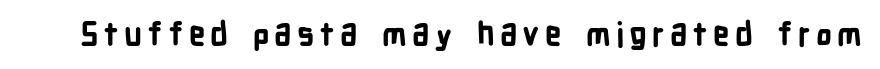
Looks like regular typesetting: each glyph gets only the width it needs. Heavy-handed strokes throughout: this text is bold. Unlike italic type, these characters show no tilt at all. Each letter's strokes conclude bluntly, with no projecting serifs. Check the space under the baseline: it is left empty.
